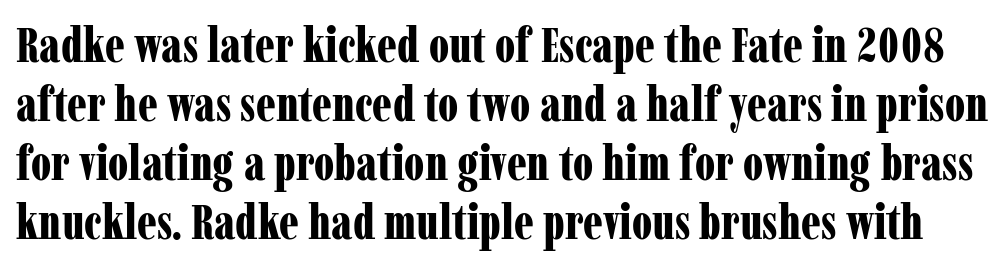
The image shows 48 px bold, condensed serif type, upright; set line spacing 1.23x, normal letter spacing, not underlined; low stroke contrast and a medium x-height.
